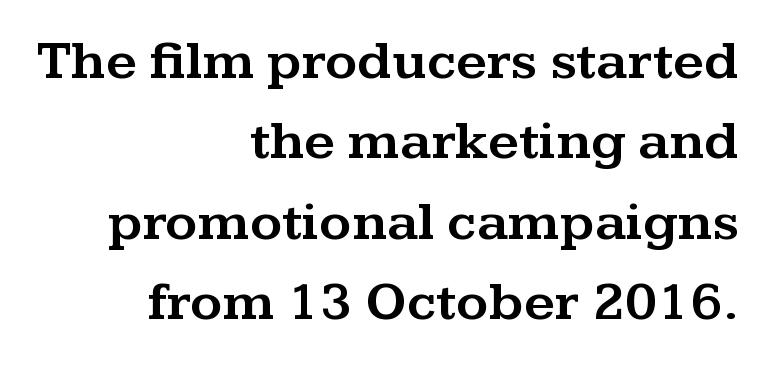
Q: Is the text italic (slanted)? A: No, it is upright.
Q: Is the typeface a serif or a sans-serif typeface? A: Serif.
Q: Is the text underlined? A: No.
Q: How is the paragraph aligned? A: Right-aligned.
Q: Is the spacing between letters normal or unusually wide? A: Normal.
Q: Is the spacing between lines tight, normal or loose? A: Normal.
Q: Width (condensed, normal, or wide)? A: Wide.
Q: Stroke contrast? A: Medium.
Q: x-height? A: Medium.
Q: Monospaced? A: No.
